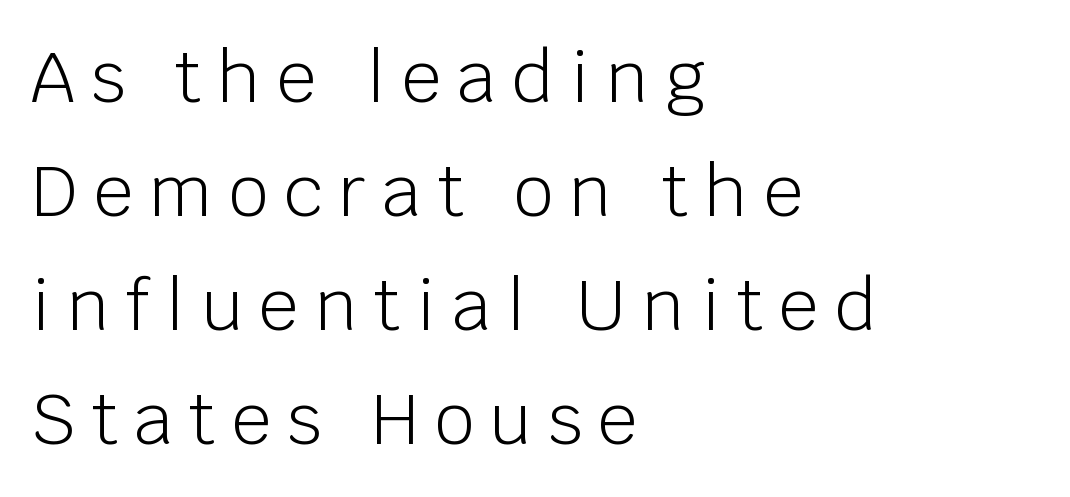
The image shows 70 px light sans-serif type, upright; set left-aligned, normal line spacing (1.63x), unusually wide letter spacing (+0.23 em), not underlined; low stroke contrast and a large x-height.
